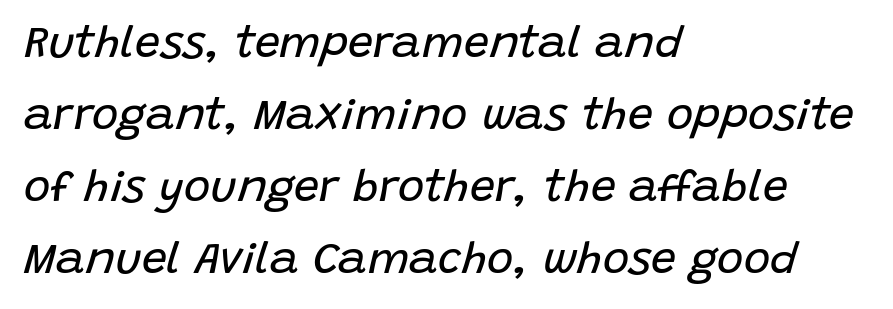
Think of a printed novel: that variable character pitch is what you see here. These lines sit exactly where default settings would place them. This sample uses an oblique cut, with every glyph tilted off the vertical. Glance below the letters and you will spot only blank space.
